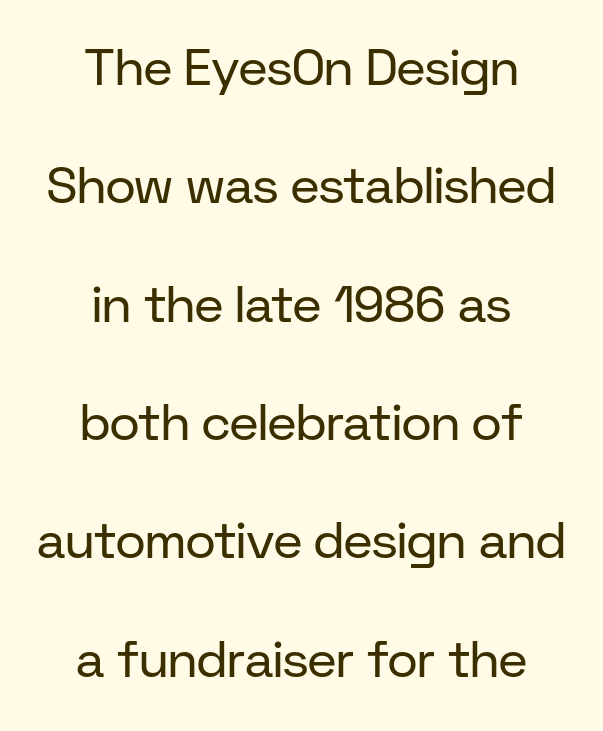
The image shows 51 px regular-weight sans-serif type, upright; set centered, loose line spacing (2.32x), normal letter spacing, not underlined; low stroke contrast and a medium x-height.
